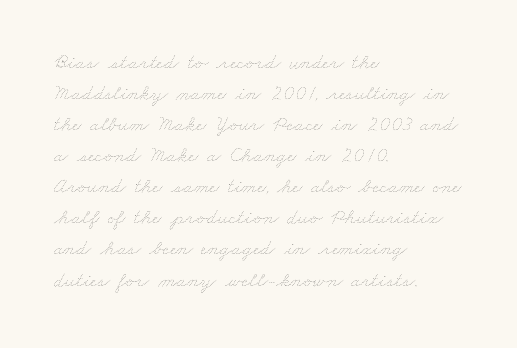
{"bold": "no", "underline": "no", "align": "left", "line_spacing": "normal", "line_spacing_ratio": 1.48, "letter_spacing": "normal", "letter_spacing_em": 0.0, "glyph_px": 21}
